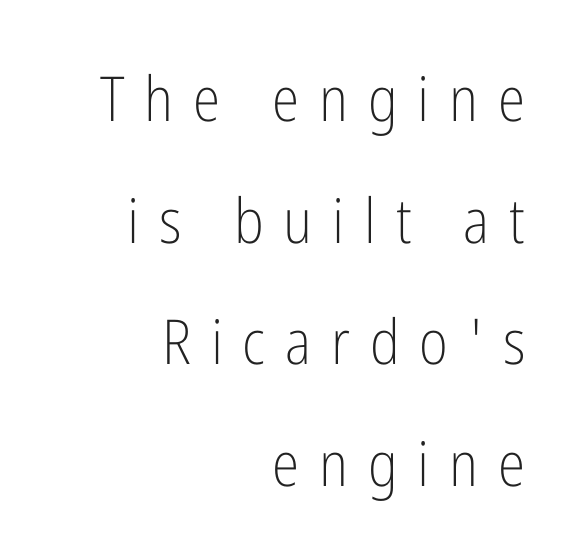
{"serif": "no", "italic": "no", "bold": "no", "weight": "light", "width": "condensed", "stroke_contrast": "low", "x_height": "medium", "monospaced": "no", "underline": "no", "align": "right", "line_spacing": "loose", "line_spacing_ratio": 1.96, "letter_spacing": "wide", "letter_spacing_em": 0.32, "glyph_px": 62}
